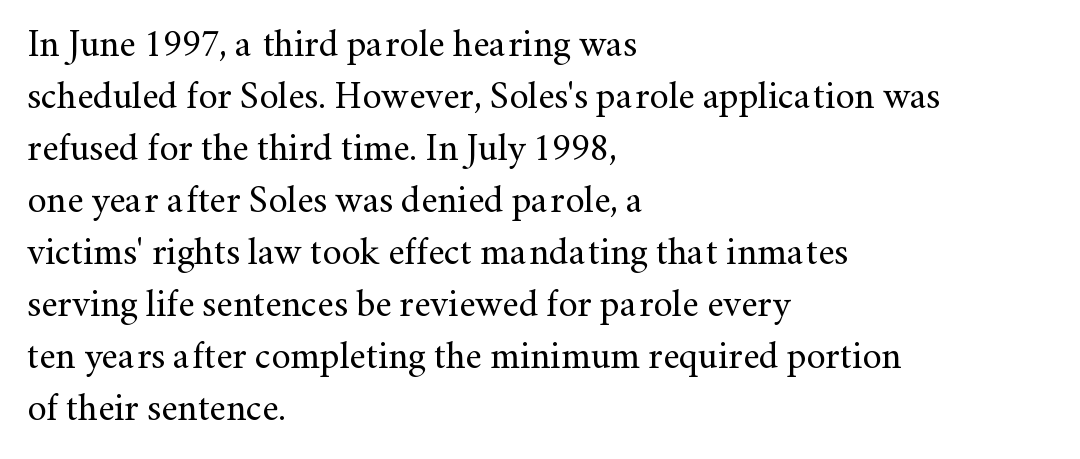
The image shows 38 px regular-weight serif type, upright; set left-aligned, normal line spacing (1.37x), normal letter spacing, not underlined; medium stroke contrast and a small x-height.
